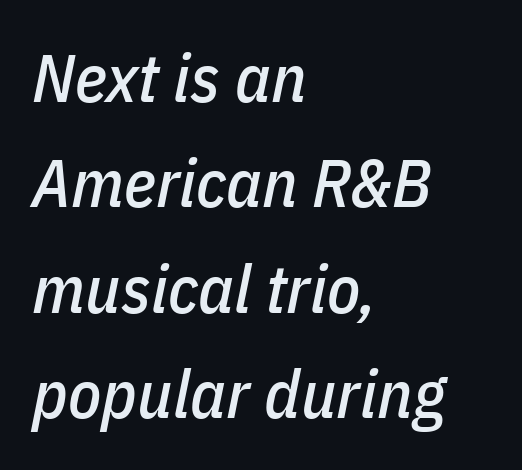
Q: Is the text italic (slanted)? A: Yes, it leans right by about 11 degrees.
Q: Is the text underlined? A: No.
Q: How is the paragraph aligned? A: Left-aligned.
Q: Is the spacing between letters normal or unusually wide? A: Normal.
Q: Is the spacing between lines tight, normal or loose? A: Normal.
Q: Width (condensed, normal, or wide)? A: Condensed.
Q: Stroke contrast? A: Low.
Q: x-height? A: Medium.
Q: Monospaced? A: No.
